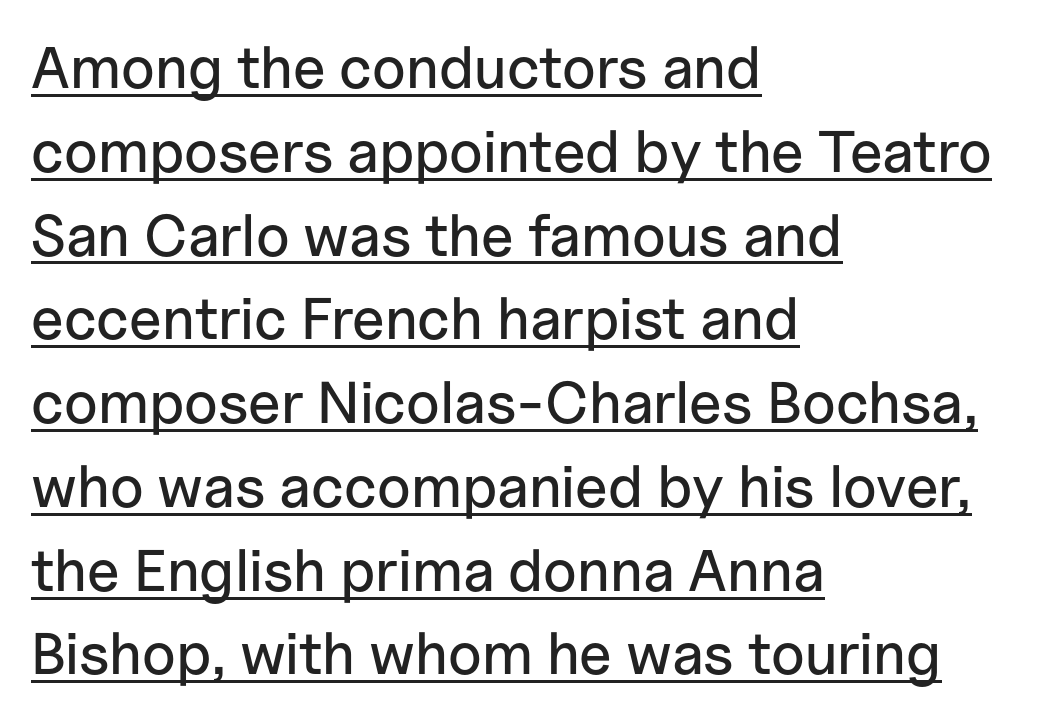
Q: Is the text italic (slanted)? A: No, it is upright.
Q: Is the typeface a serif or a sans-serif typeface? A: Sans-serif.
Q: Is the text underlined? A: Yes.
Q: How is the paragraph aligned? A: Left-aligned.
Q: Is the spacing between letters normal or unusually wide? A: Normal.
Q: Is the spacing between lines tight, normal or loose? A: Normal.
Q: Width (condensed, normal, or wide)? A: Normal.
Q: Stroke contrast? A: Low.
Q: x-height? A: Medium.
Q: Monospaced? A: No.
